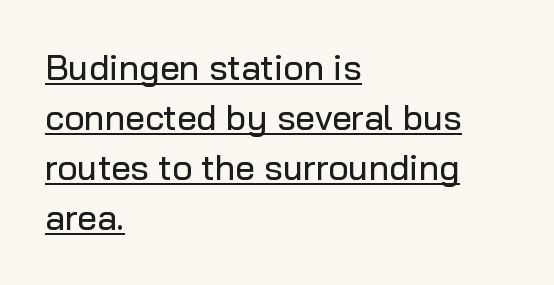
The image shows 35 px sans-serif type, upright; set left-aligned, normal line spacing (1.43x), normal letter spacing, underlined; low stroke contrast and a medium x-height.
